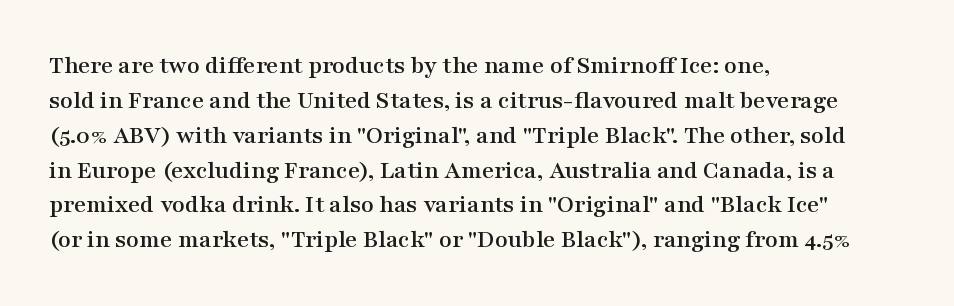
Q: Is the text italic (slanted)? A: No, it is upright.
Q: Is the text underlined? A: No.
Q: How is the paragraph aligned? A: Left-aligned.
Q: Is the spacing between letters normal or unusually wide? A: Normal.
Q: Is the spacing between lines tight, normal or loose? A: Normal.
